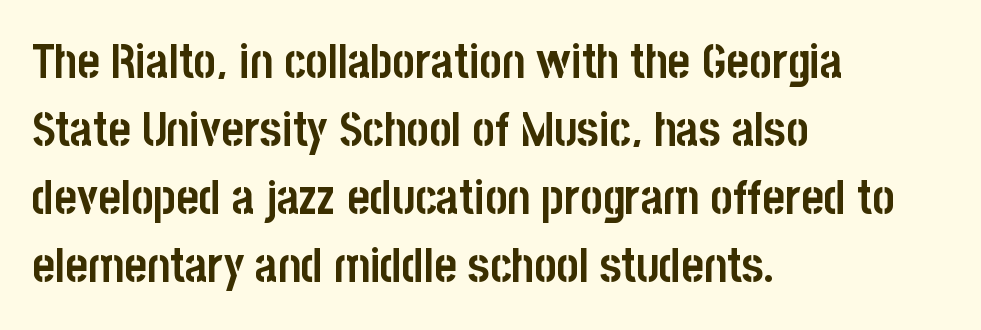
Q: Is the text bold? A: Yes.
Q: Is the text italic (slanted)? A: No, it is upright.
Q: Is the typeface a serif or a sans-serif typeface? A: Sans-serif.
Q: Is the text underlined? A: No.
Q: How is the paragraph aligned? A: Left-aligned.
Q: Is the spacing between letters normal or unusually wide? A: Normal.
Q: Is the spacing between lines tight, normal or loose? A: Normal.
Q: Width (condensed, normal, or wide)? A: Condensed.
Q: Stroke contrast? A: Low.
Q: x-height? A: Large.
Q: Monospaced? A: No.
